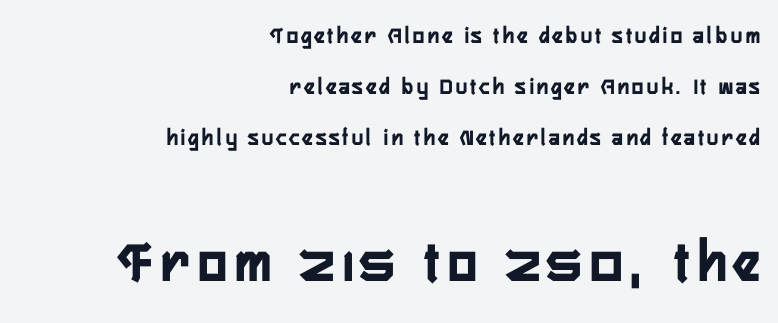
The second block has been scaled up relative to the first. The rendering uses a bold face; every stroke is thick and dark. If you drew a line through each stem, it would be perfectly vertical. The gap between lines stays unmarked. The line-height multiplier appears high, well above default. Reading down the block, your eye finds every line finishing at a fixed right position.
